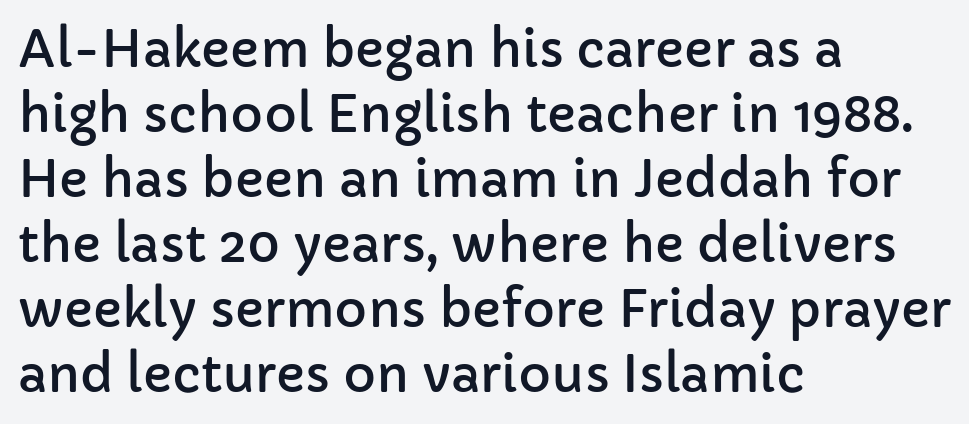
The image shows 50 px sans-serif type, upright; set left-aligned, normal line spacing (1.3x), normal letter spacing, not underlined; low stroke contrast and a medium x-height.
